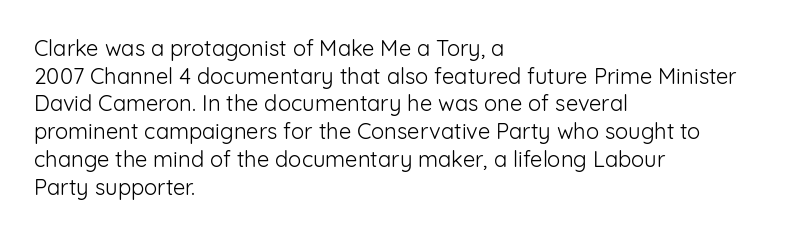
The image shows 22 px text type, upright; set left-aligned, normal line spacing (1.26x), normal letter spacing, not underlined.
